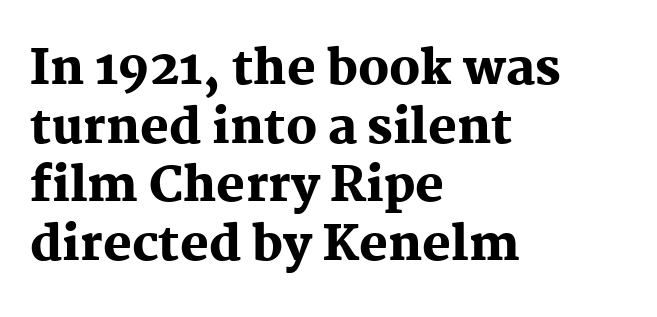
The image shows 48 px heavy serif type, upright; set left-aligned, line spacing 1.22x, normal letter spacing, not underlined; medium stroke contrast and a medium x-height.
